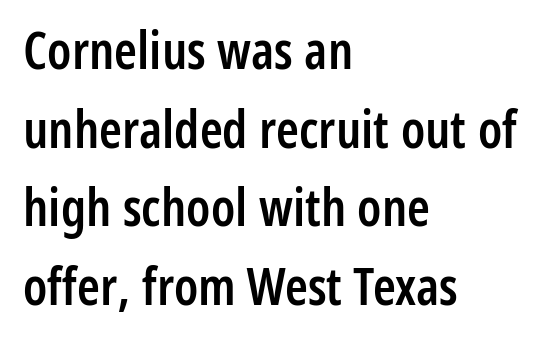
{"serif": "no", "italic": "no", "bold": "semi", "weight": "semibold", "width": "condensed", "stroke_contrast": "low", "x_height": "medium", "monospaced": "no", "underline": "no", "align": "left", "line_spacing": "normal", "line_spacing_ratio": 1.51, "letter_spacing": "normal", "letter_spacing_em": 0.0, "glyph_px": 52}
